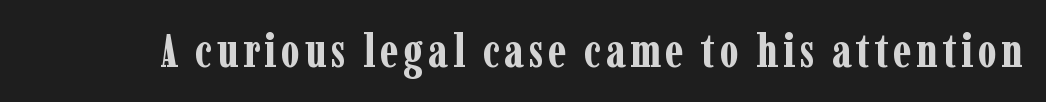
Quick note: not italic, upright. Each glyph is drawn with heavy, bold strokes. The font family rendered here belongs to the serif group. The passage shown is not underscored anywhere.
